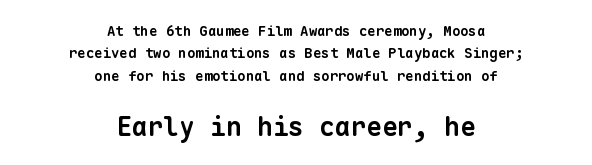
A dark, heavy texture on the line: the type is bold. What's the leading like? Ordinary, nothing unusual. The second block has been scaled up relative to the first. This rendering leaves character spacing at its baseline value. The whitespace from short lines is split evenly between both sides.
